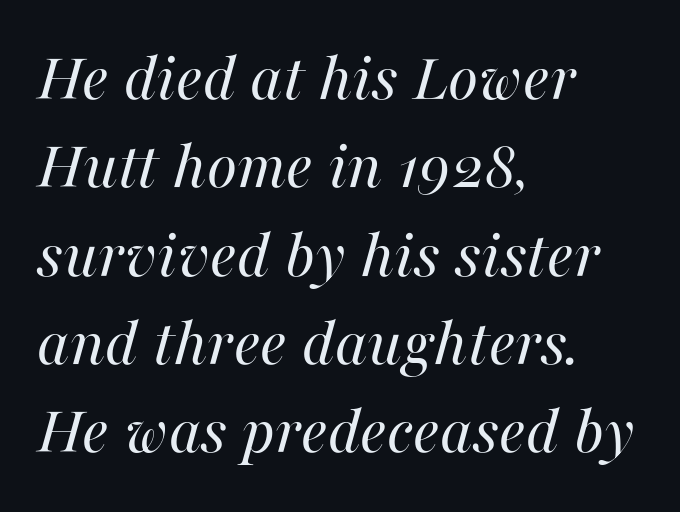
The image shows 69 px regular-weight type, italic (leaning right); set left-aligned, normal line spacing (1.28x), normal letter spacing, not underlined; high stroke contrast and a medium x-height.
